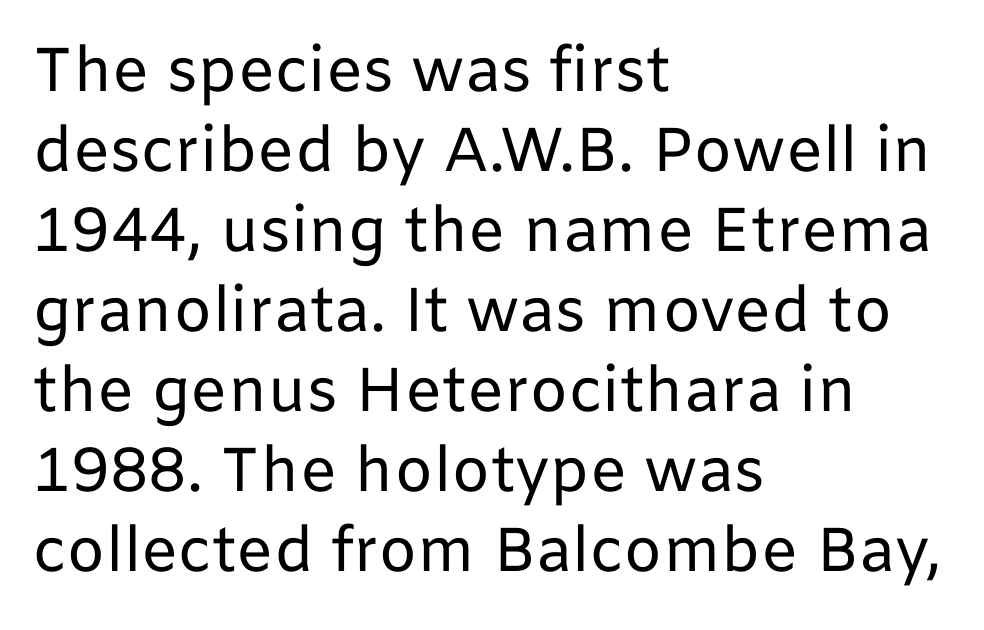
Nothing unusual about the tracking: characters are spaced as the font intends. Is the block centered? No — it sits flush against the left margin. The font is comparable to plain body text, perhaps lighter. Observe the absence of serifs on each vertical stroke in this sample. When letters stand straight like this, we call the style roman or upright.
